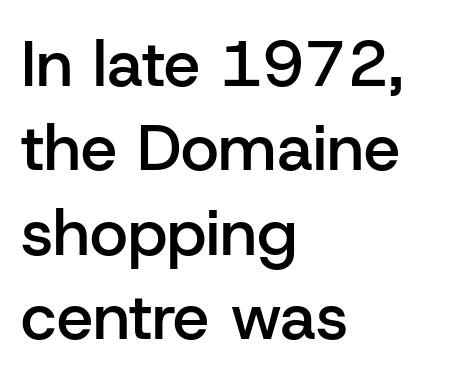
{"serif": "no", "italic": "no", "bold": "semi", "weight": "semibold", "width": "normal", "stroke_contrast": "low", "x_height": "medium", "monospaced": "no", "underline": "no", "align": "left", "line_spacing": "normal", "line_spacing_ratio": 1.3, "letter_spacing": "normal", "letter_spacing_em": 0.0, "glyph_px": 65}
